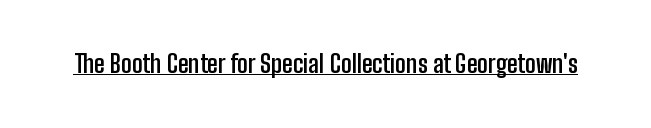
Q: Is the text bold? A: Yes.
Q: Is the text italic (slanted)? A: No, it is upright.
Q: Is the text underlined? A: Yes.
Q: Is the spacing between letters normal or unusually wide? A: Normal.
